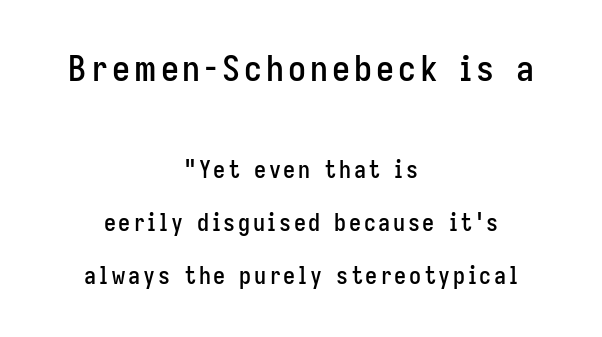
{"serif": "no", "italic": "no", "width": "condensed", "stroke_contrast": "low", "x_height": "medium", "monospaced": "no", "underline": "no", "align": "center", "line_spacing": "loose", "line_spacing_ratio": 2.2, "larger_block": "first", "size_ratio": 1.5, "glyph_px": 36}
